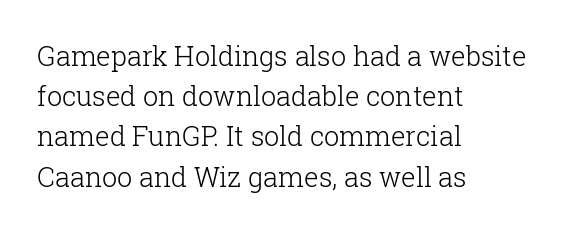
Q: Is the text bold? A: No.
Q: Is the text italic (slanted)? A: No, it is upright.
Q: Is the text underlined? A: No.
Q: How is the paragraph aligned? A: Left-aligned.
Q: Is the spacing between letters normal or unusually wide? A: Normal.
Q: Is the spacing between lines tight, normal or loose? A: Normal.
